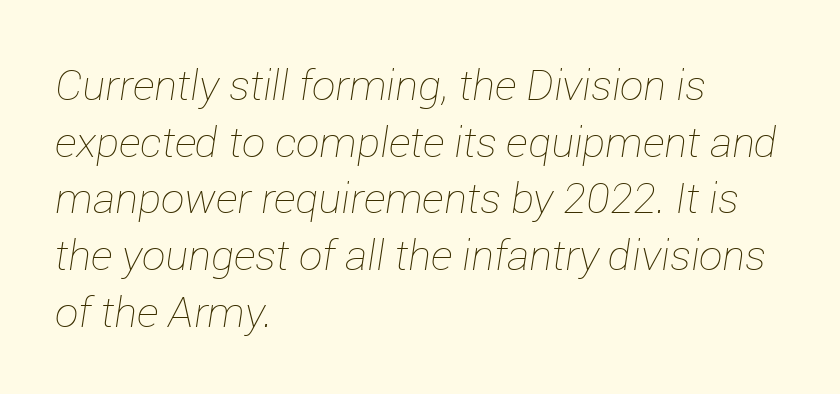
Q: Is the text bold? A: No.
Q: Is the text italic (slanted)? A: Yes, it leans right by about 12 degrees.
Q: Is the text underlined? A: No.
Q: How is the paragraph aligned? A: Left-aligned.
Q: Is the spacing between letters normal or unusually wide? A: Normal.
Q: Is the spacing between lines tight, normal or loose? A: Normal.
Q: Width (condensed, normal, or wide)? A: Normal.
Q: Stroke contrast? A: Low.
Q: x-height? A: Medium.
Q: Monospaced? A: No.
